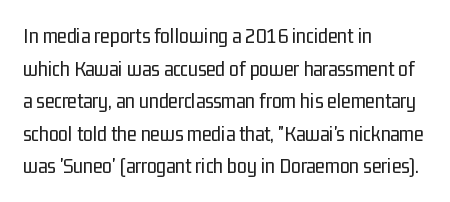
Q: Is the text bold? A: No.
Q: Is the text italic (slanted)? A: No, it is upright.
Q: Is the text underlined? A: No.
Q: How is the paragraph aligned? A: Left-aligned.
Q: Is the spacing between letters normal or unusually wide? A: Normal.
Q: Is the spacing between lines tight, normal or loose? A: Normal.
